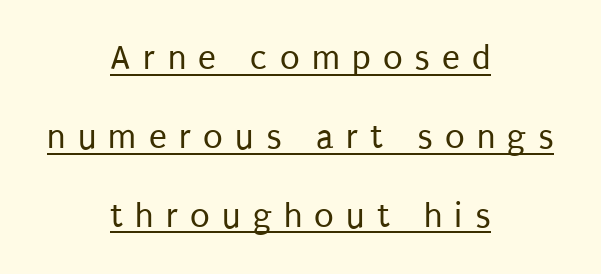
The lines are quadded center. Is there much room between lines? Yes — plenty of vertical air separates them. Posture: upright roman. Here the designer chose a conventional face with non-uniform glyph widths. What decoration does the sample have? An underline. Tracking value appears strongly positive — letters spread wide.
